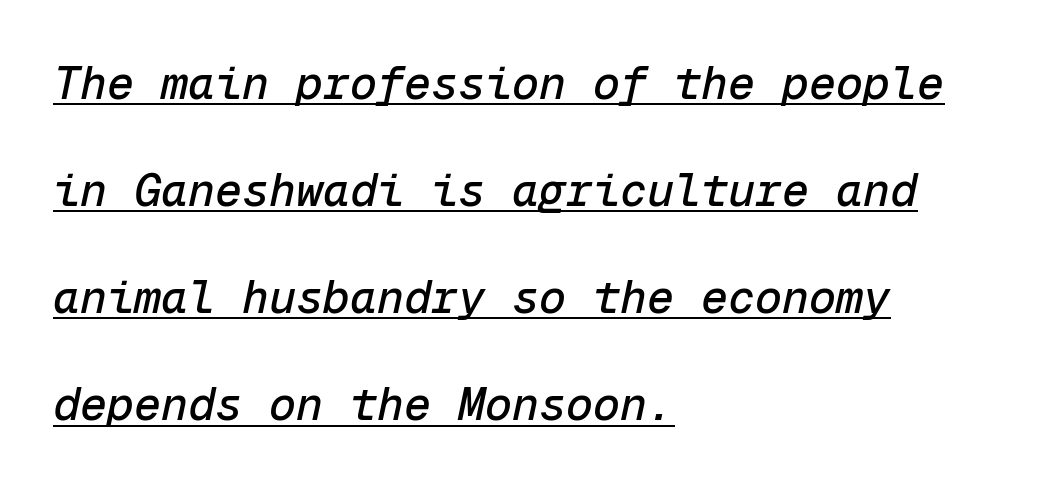
Looks like someone drew a line under every word here. Note the uniform advance width — an 'i' takes as much space as an 'm'. The whole block is typeset with a tilt. Nobody touched the tracking dial on this one. What's the leading like? Stretched, with rows far apart. Typeset ragged right — the left edge is the straight one.
